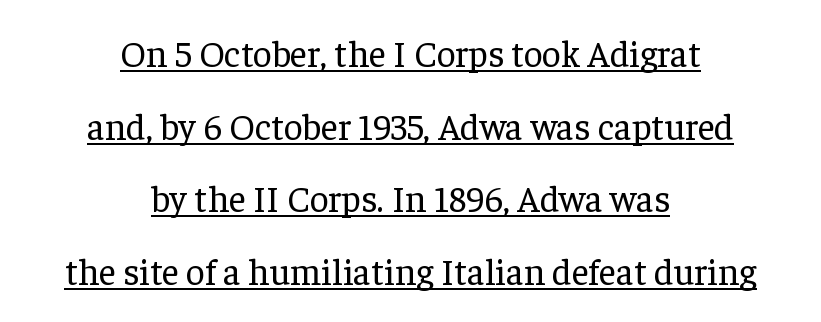
This block would shrink considerably if given ordinary leading; it's expanded now. The setting favours the middle, as headings and verse often do. This sample uses a serif face. Notice how a bar underscores the lettering throughout.
